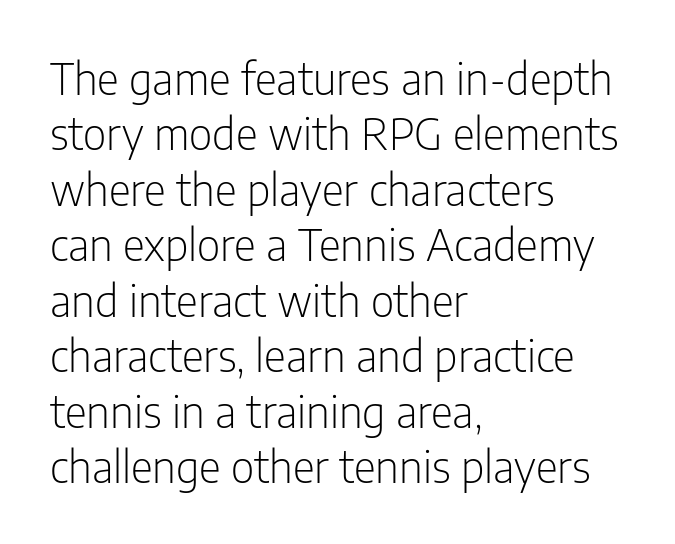
The rendering uses natural spacing where letterforms have individual widths. Is the type heavy? It reads as light-to-regular instead. The text was rendered using a sans face with plain stroke endings. The passage shown is not underscored anywhere. No italicization has been applied; the sample stays upright. Students, observe: this is what conventionally led text looks like.
